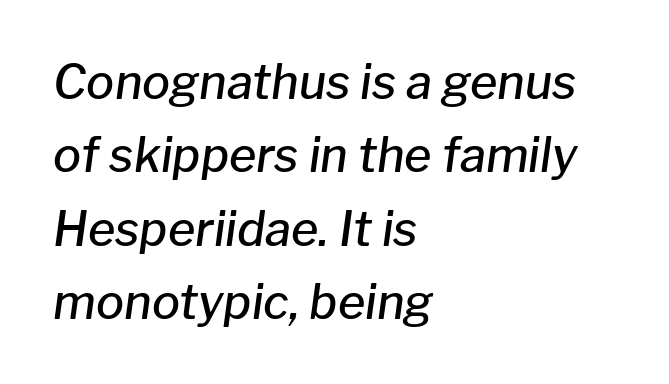
Q: Is the text bold? A: Semi-bold.
Q: Is the text italic (slanted)? A: Yes, it leans right by about 8 degrees.
Q: Is the text underlined? A: No.
Q: How is the paragraph aligned? A: Left-aligned.
Q: Is the spacing between letters normal or unusually wide? A: Normal.
Q: Is the spacing between lines tight, normal or loose? A: Normal.
Q: Width (condensed, normal, or wide)? A: Normal.
Q: Stroke contrast? A: Low.
Q: x-height? A: Medium.
Q: Monospaced? A: No.
